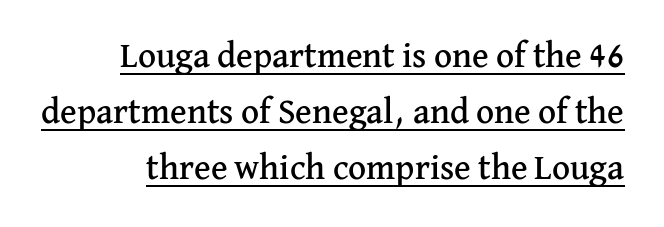
Successive baselines arrive at the customary interval. How are the letters spaced? Ordinarily, with no added tracking. Italic? Not at all — the glyphs are vertical. Somebody hit Ctrl+U on this one — the words are underlined.
